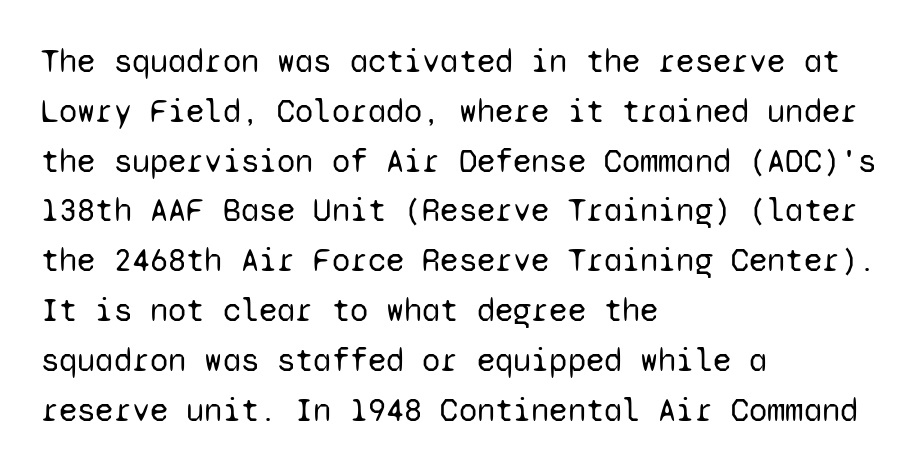
{"serif": "no", "italic": "no", "bold": "no", "weight": "regular", "width": "normal", "stroke_contrast": "low", "x_height": "medium", "monospaced": "yes", "underline": "no", "align": "left", "line_spacing": "normal", "line_spacing_ratio": 1.51, "letter_spacing": "normal", "letter_spacing_em": 0.0, "glyph_px": 33}
